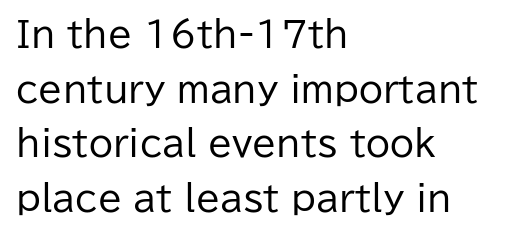
The image shows 35 px regular-weight sans-serif type, upright; set left-aligned, normal line spacing (1.56x), normal letter spacing, not underlined; low stroke contrast and a medium x-height.
